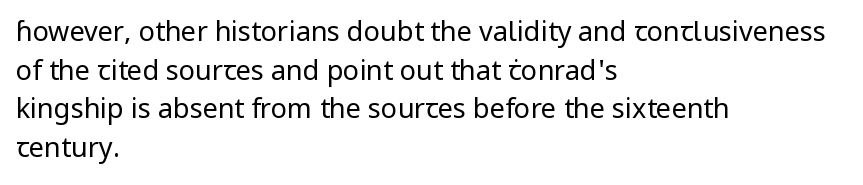
{"italic": "no", "bold": "no", "underline": "no", "align": "left", "line_spacing": "normal", "line_spacing_ratio": 1.43, "letter_spacing": "normal", "letter_spacing_em": 0.0, "glyph_px": 27}
